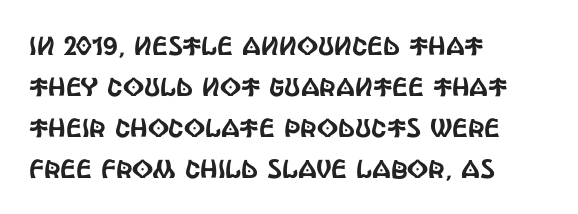
Descenders hang freely into open space. The font's upright variant was chosen for this text. Alignment: flush left. Leading: standard. The letterforms sit shoulder to shoulder at normal distance.
